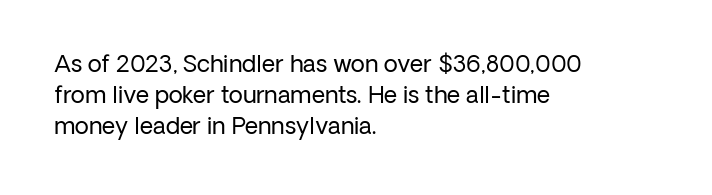
The image shows 23 px text type, upright; set left-aligned, normal line spacing (1.35x), normal letter spacing, not underlined.
